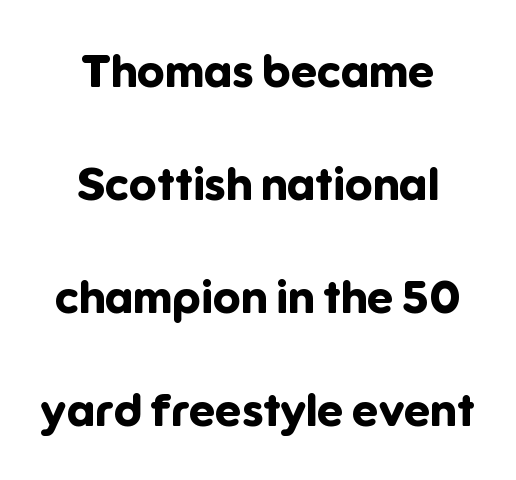
Q: Is the text bold? A: Yes.
Q: Is the text italic (slanted)? A: No, it is upright.
Q: Is the typeface a serif or a sans-serif typeface? A: Sans-serif.
Q: Is the text underlined? A: No.
Q: How is the paragraph aligned? A: Centered.
Q: Is the spacing between letters normal or unusually wide? A: Normal.
Q: Is the spacing between lines tight, normal or loose? A: Loose.
Q: Width (condensed, normal, or wide)? A: Normal.
Q: Stroke contrast? A: Low.
Q: x-height? A: Medium.
Q: Monospaced? A: No.
